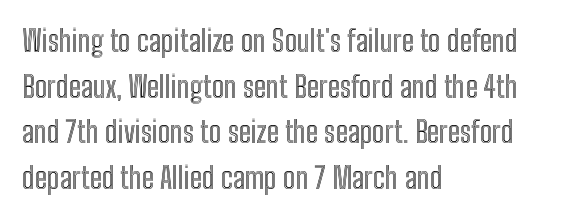
The image shows 30 px condensed type, upright; set left-aligned, normal line spacing (1.52x), normal letter spacing, not underlined; a medium x-height.
